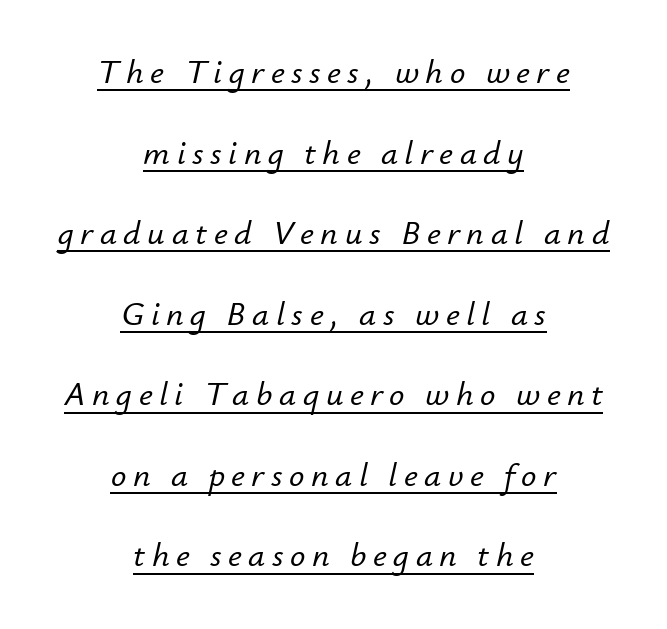
The setting favours the middle, as headings and verse often do. Does the leading feel generous? Absolutely, it's lavish. This sample has the flowing, uneven cadence of proportional lettering. Each line of the rendering has a horizontal stroke beneath the glyphs. Observe the lean: these are italic letterforms.
